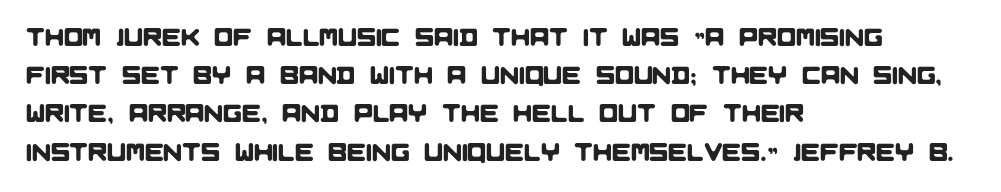
The image shows 25 px text type; set left-aligned, normal line spacing (1.53x), normal letter spacing, not underlined.
